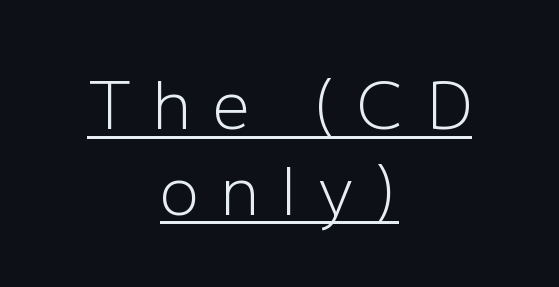
The image shows 65 px light sans-serif type, upright; set centered, normal line spacing (1.32x), unusually wide letter spacing (+0.33 em), underlined; low stroke contrast and a medium x-height.
